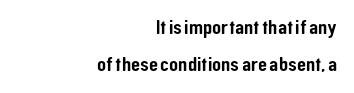
The lines in this sample share a right terminus and differ only in where they begin. There is no visible air inserted between adjacent glyphs. The letters stand straight up with perfectly vertical stems. Honestly, there is no underline to notice here at all.
